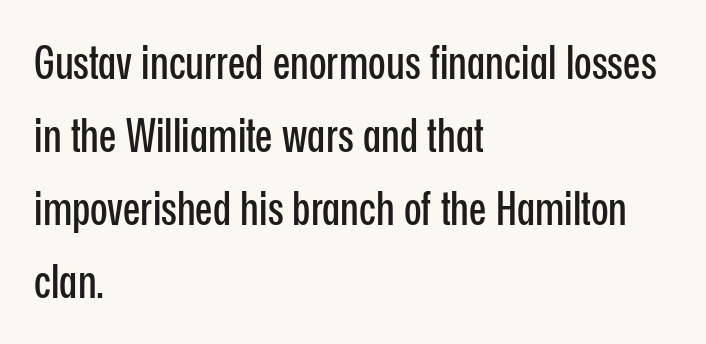
{"serif": "no", "italic": "no", "width": "condensed", "stroke_contrast": "low", "x_height": "medium", "monospaced": "no", "underline": "no", "align": "left", "line_spacing": "normal", "line_spacing_ratio": 1.59, "letter_spacing": "normal", "letter_spacing_em": 0.0, "glyph_px": 46}
